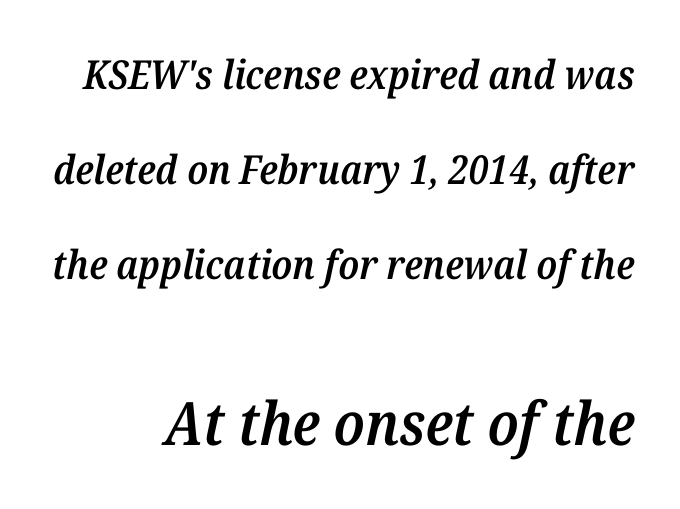
Q: Is the text bold? A: Semi-bold.
Q: Is the text italic (slanted)? A: Yes, it leans right by about 12 degrees.
Q: Is the typeface a serif or a sans-serif typeface? A: Serif.
Q: Is the text underlined? A: No.
Q: Is the spacing between letters normal or unusually wide? A: Normal.
Q: Is the spacing between lines tight, normal or loose? A: Loose.
Q: Which block of text is set in a larger size, the first (top) or the second (bottom)? A: The second (bottom) one.
Q: Width (condensed, normal, or wide)? A: Normal.
Q: Stroke contrast? A: Medium.
Q: x-height? A: Medium.
Q: Monospaced? A: No.
